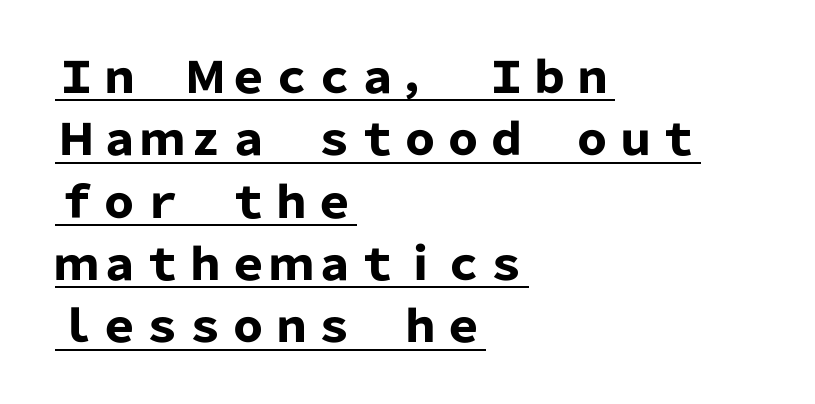
Q: Is the text bold? A: Yes.
Q: Is the text italic (slanted)? A: No, it is upright.
Q: Is the typeface a serif or a sans-serif typeface? A: Sans-serif.
Q: Is the text underlined? A: Yes.
Q: How is the paragraph aligned? A: Left-aligned.
Q: Is the spacing between letters normal or unusually wide? A: Normal.
Q: Is the spacing between lines tight, normal or loose? A: Normal.
Q: Width (condensed, normal, or wide)? A: Normal.
Q: Stroke contrast? A: Low.
Q: x-height? A: Medium.
Q: Monospaced? A: No.
